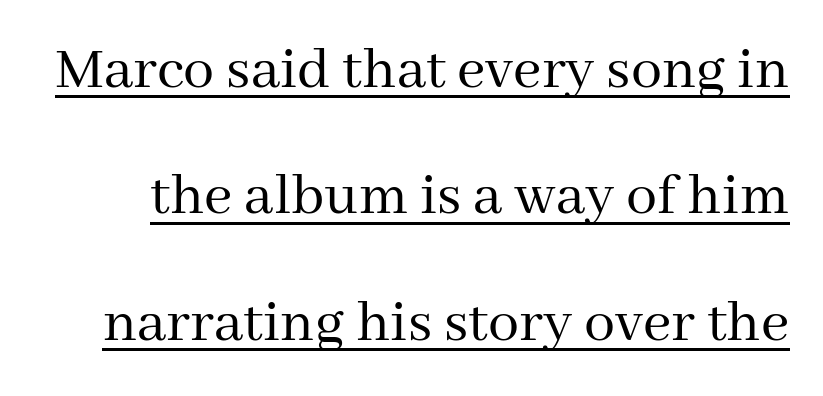
Q: Is the text bold? A: No.
Q: Is the text italic (slanted)? A: No, it is upright.
Q: Is the typeface a serif or a sans-serif typeface? A: Serif.
Q: Is the text underlined? A: Yes.
Q: Is the spacing between letters normal or unusually wide? A: Normal.
Q: Is the spacing between lines tight, normal or loose? A: Loose.
Q: Width (condensed, normal, or wide)? A: Normal.
Q: Stroke contrast? A: Medium.
Q: x-height? A: Medium.
Q: Monospaced? A: No.
